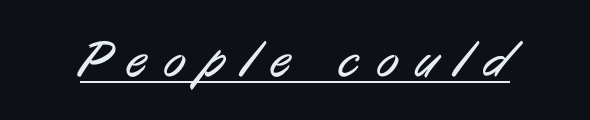
{"serif": "no", "bold": "no", "weight": "regular", "width": "condensed", "stroke_contrast": "low", "x_height": "medium", "monospaced": "no", "underline": "yes", "letter_spacing": "wide", "letter_spacing_em": 0.33, "glyph_px": 52}
